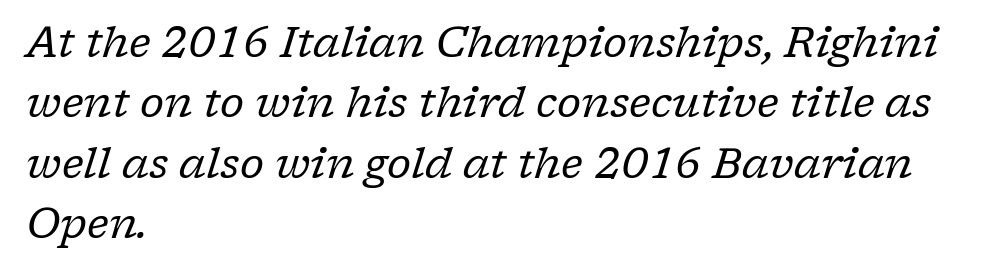
The image shows 42 px regular-weight serif type, italic (leaning right); set left-aligned, normal line spacing (1.44x), normal letter spacing, not underlined; low stroke contrast and a medium x-height.
